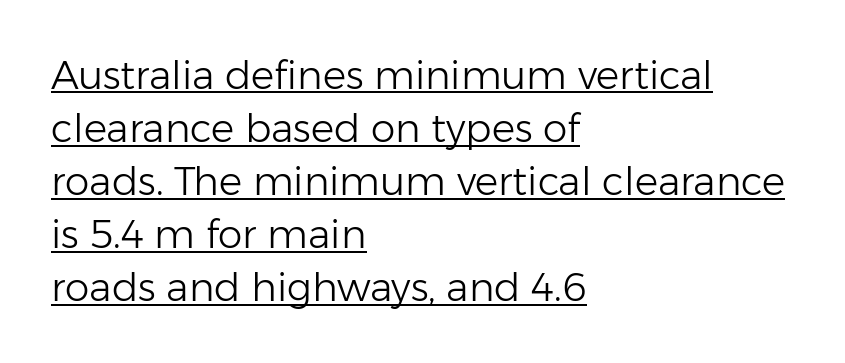
The image shows 39 px light sans-serif type, upright; set left-aligned, normal line spacing (1.36x), normal letter spacing, underlined; low stroke contrast and a medium x-height.
